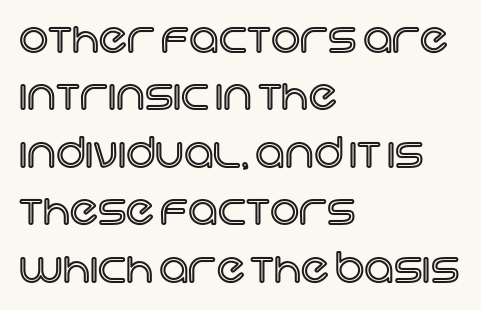
This sample has the flowing, uneven cadence of proportional lettering. The font's upright variant was chosen for this text. One-word summary of the alignment: left. Each new line begins a customary step beneath the previous one. The space beneath each line is pristine and unruled.
